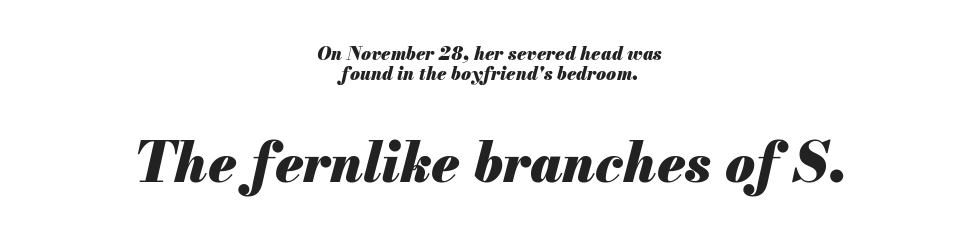
{"italic": "yes", "lean": "right", "slant_degrees": 13, "bold": "yes", "weight": "heavy", "width": "normal", "stroke_contrast": "medium", "x_height": "small", "monospaced": "no", "underline": "no", "align": "center", "line_spacing": "tight", "line_spacing_ratio": 1.09, "letter_spacing": "normal", "letter_spacing_em": 0.0, "larger_block": "second", "size_ratio": 3.0, "glyph_px": 54}
